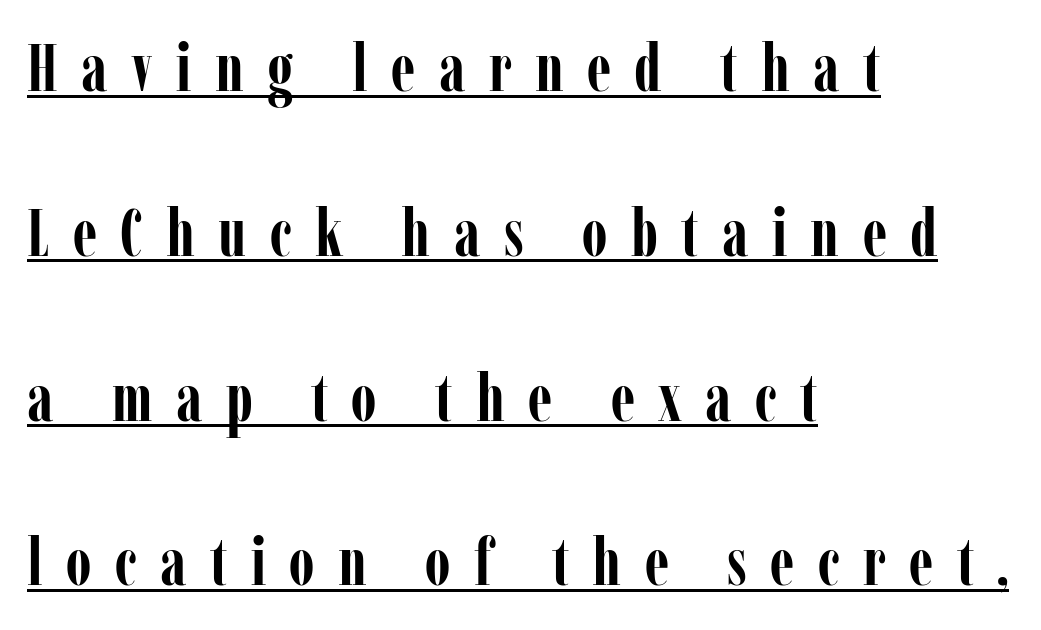
The font's upright variant was chosen for this text. The typesetting leans heavy: a genuine bold. All the whitespace from short lines collects on the right. Honestly, the underline is the first thing you notice here. Spacing verdict: proportional, widths tailored to each character. Is the letter spacing exaggerated? Yes — the characters are pushed far apart.
